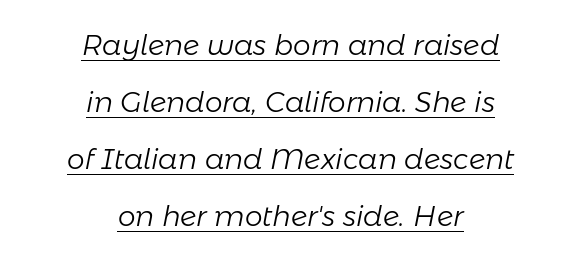
Observe the ordinary spacing: letters are neighbours, not strangers. Is this a fixed-width face? No — the glyphs have proportional, varying widths. Casual observation: everything's sitting right in the middle. This rendering features underlined lettering.
